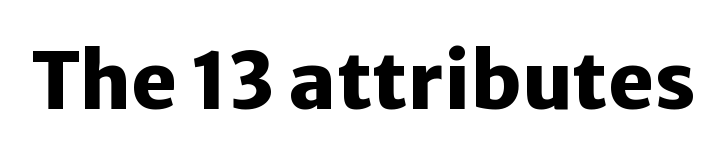
{"serif": "no", "italic": "no", "bold": "yes", "weight": "heavy", "width": "normal", "stroke_contrast": "low", "x_height": "medium", "monospaced": "no", "underline": "no", "letter_spacing": "normal", "letter_spacing_em": 0.0, "glyph_px": 78}
